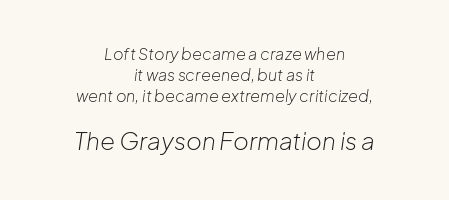
Q: Is the text bold? A: No.
Q: Is the text italic (slanted)? A: Yes, it leans right by about 8 degrees.
Q: Is the text underlined? A: No.
Q: How is the paragraph aligned? A: Centered.
Q: Is the spacing between letters normal or unusually wide? A: Normal.
Q: Is the spacing between lines tight, normal or loose? A: Normal.
Q: Which block of text is set in a larger size, the first (top) or the second (bottom)? A: The second (bottom) one.
